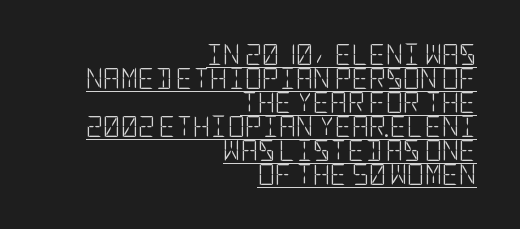
{"italic": "no", "bold": "no", "underline": "yes", "align": "right", "line_spacing": "tight", "line_spacing_ratio": 1.14, "letter_spacing": "normal", "letter_spacing_em": 0.0, "glyph_px": 21}
